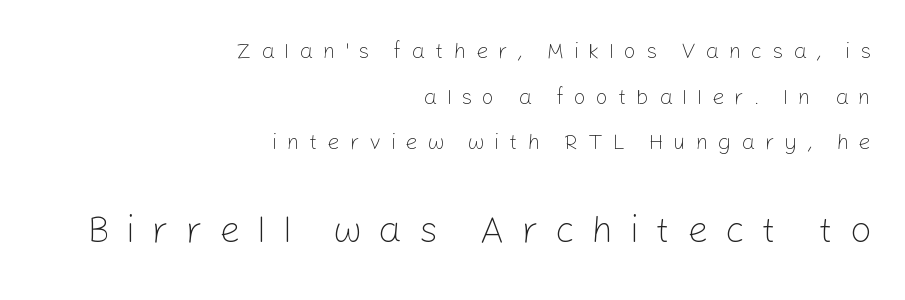
In terms of posture, this sample is upright. Casual observation: everything's shoved over to the right. Proportional: the letters do not fall into vertical columns. The designer dialed line spacing up above the default. The letterforms sit at book weight or below. Plain, unruled lines of type.
